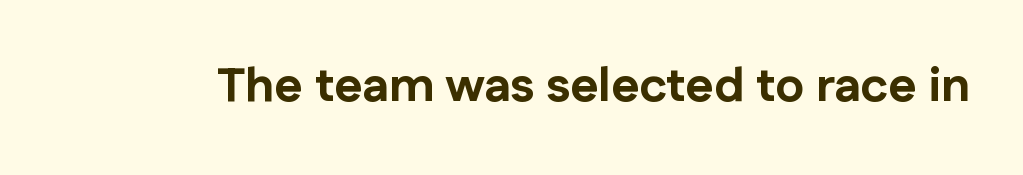
The image shows 48 px bold sans-serif type, upright; set normal letter spacing, not underlined; low stroke contrast and a medium x-height.
